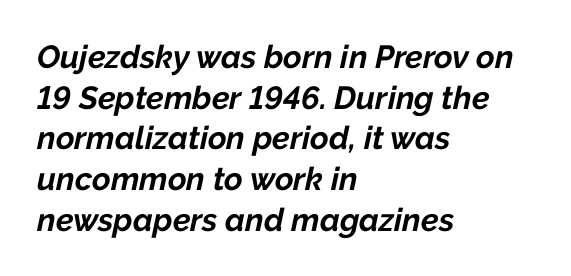
Leftover space on each line is placed entirely after the last word. Here the glyphs are tracked normally, forming tight word shapes. Strokes here are thick enough to call this a true bold. Successive baselines arrive at the customary interval. This sample uses an oblique cut, with every glyph tilted off the vertical. Character widths vary here, with narrow letters taking less room than wide ones.
